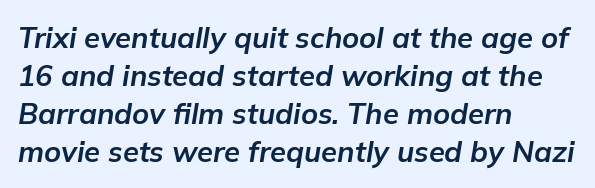
Q: Is the text bold? A: Yes.
Q: Is the text italic (slanted)? A: Yes, it leans right by about 9 degrees.
Q: Is the text underlined? A: No.
Q: How is the paragraph aligned? A: Left-aligned.
Q: Is the spacing between letters normal or unusually wide? A: Normal.
Q: Is the spacing between lines tight, normal or loose? A: Normal.
Q: Width (condensed, normal, or wide)? A: Normal.
Q: Stroke contrast? A: Low.
Q: x-height? A: Medium.
Q: Monospaced? A: No.
